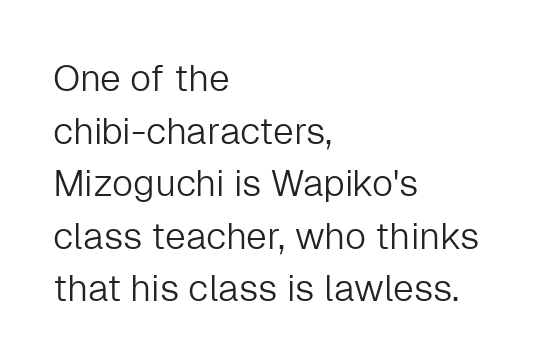
Compared with a typical body face, this is equally light or lighter still. These lines sit exactly where default settings would place them. The space beneath each line is pristine and unruled. If you drew a line through each stem, it would be perfectly vertical. All the whitespace from short lines collects on the right. The letters advance in unequal steps, a hallmark of proportional type.
